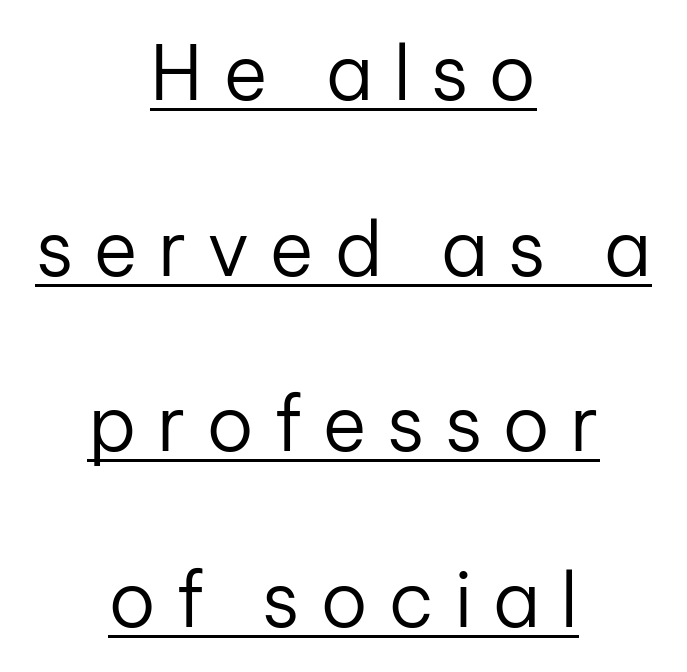
Each line is balanced around a shared central axis. Leading is clearly above the norm, producing a sparse column. Caption: face not bold, strokes unweighted. Here the glyphs are tracked loosely, breaking word shapes into spaced letters. Underline: present. Proportional: the letters do not fall into vertical columns.
